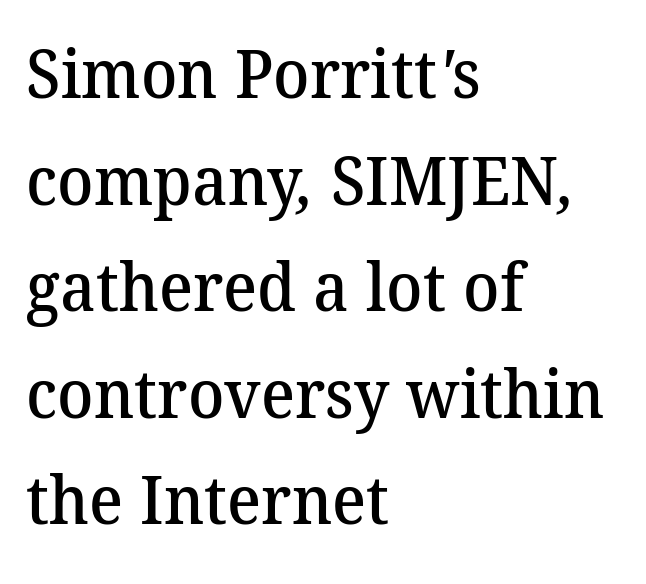
Q: Is the text bold? A: Semi-bold.
Q: Is the typeface a serif or a sans-serif typeface? A: Serif.
Q: Is the text underlined? A: No.
Q: How is the paragraph aligned? A: Left-aligned.
Q: Is the spacing between letters normal or unusually wide? A: Normal.
Q: Is the spacing between lines tight, normal or loose? A: Normal.
Q: Width (condensed, normal, or wide)? A: Normal.
Q: Stroke contrast? A: Medium.
Q: x-height? A: Medium.
Q: Monospaced? A: No.
